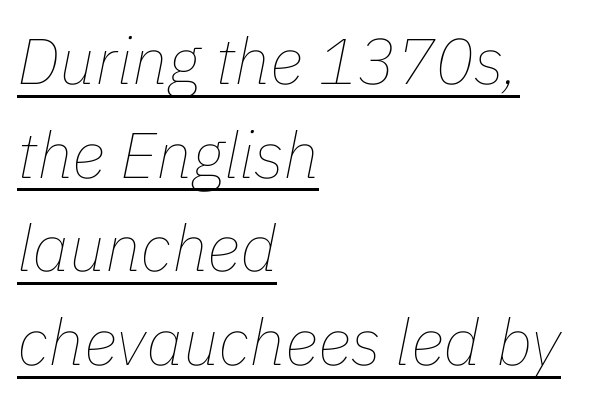
Q: Is the text bold? A: No.
Q: Is the text italic (slanted)? A: Yes, it leans right by about 11 degrees.
Q: Is the text underlined? A: Yes.
Q: How is the paragraph aligned? A: Left-aligned.
Q: Is the spacing between letters normal or unusually wide? A: Normal.
Q: Is the spacing between lines tight, normal or loose? A: Normal.
Q: Width (condensed, normal, or wide)? A: Normal.
Q: Stroke contrast? A: Low.
Q: x-height? A: Medium.
Q: Monospaced? A: No.
